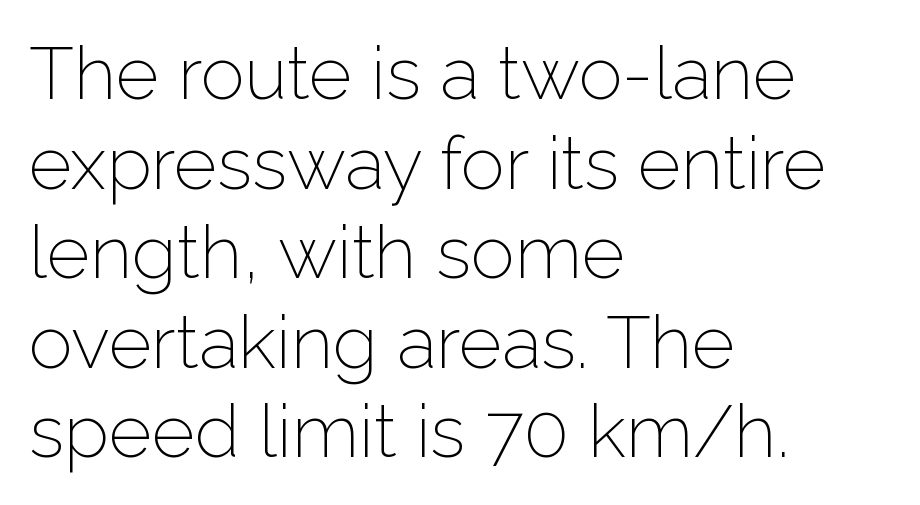
The image shows 74 px light sans-serif type, upright; set left-aligned, line spacing 1.21x, normal letter spacing, not underlined; low stroke contrast and a medium x-height.
